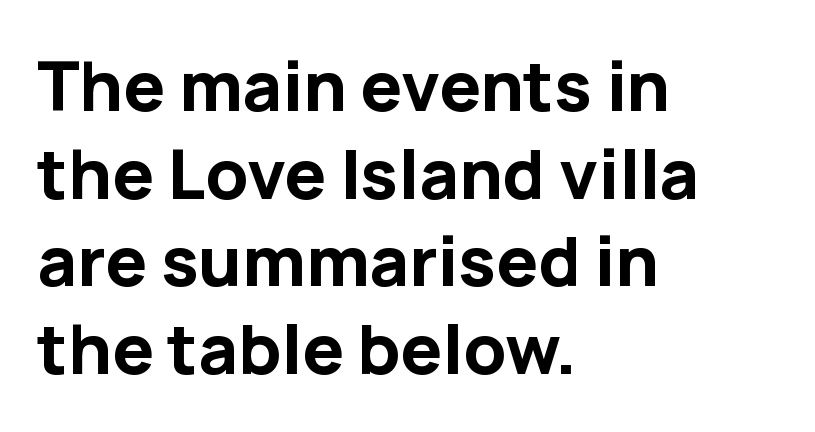
{"serif": "no", "italic": "no", "bold": "yes", "weight": "bold", "width": "normal", "stroke_contrast": "low", "x_height": "medium", "monospaced": "no", "underline": "no", "align": "left", "line_spacing": "normal", "line_spacing_ratio": 1.27, "letter_spacing": "normal", "letter_spacing_em": 0.0, "glyph_px": 69}
